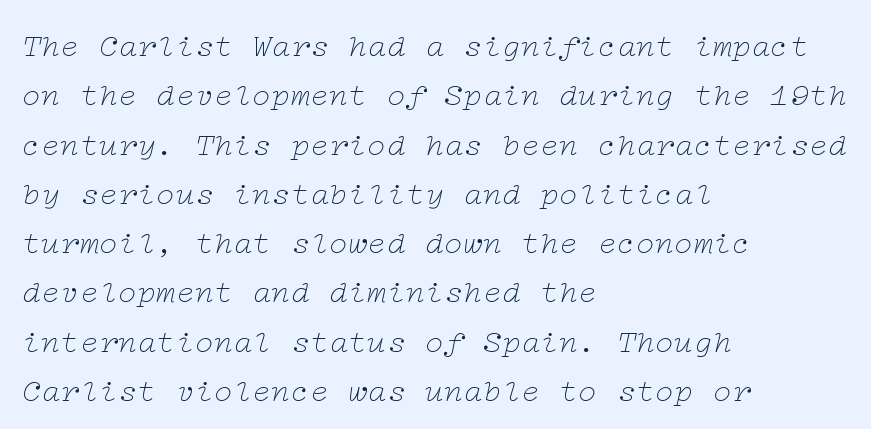
{"serif": "yes", "italic": "yes", "lean": "right", "slant_degrees": 12, "bold": "no", "weight": "thin", "width": "wide", "stroke_contrast": "low", "x_height": "medium", "underline": "no", "align": "left", "line_spacing": "normal", "line_spacing_ratio": 1.54, "letter_spacing": "normal", "letter_spacing_em": 0.0, "glyph_px": 32}
